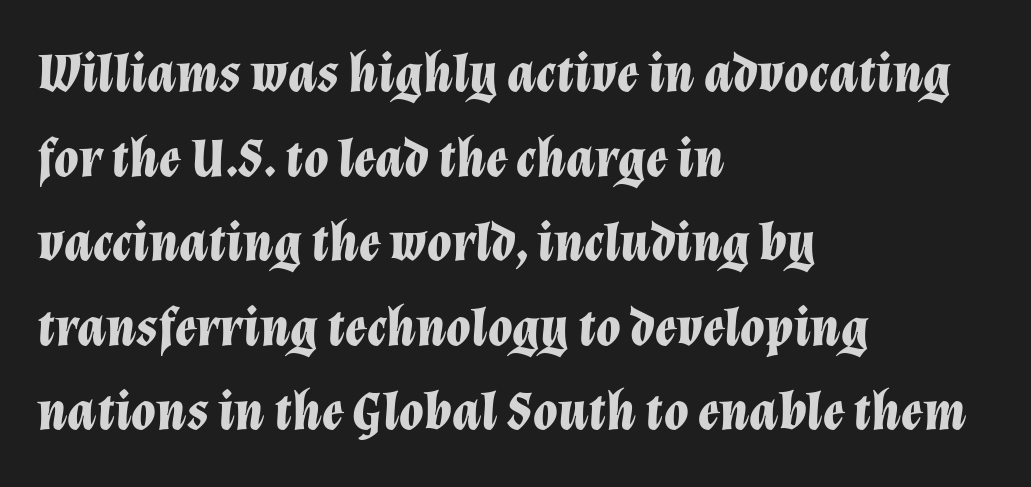
How heavy is the stroke? Heavy — this is a bold. The space between consecutive lines is moderate. The tracking reads as untouched default to a designer's eye. Clear beneath every line of the passage.
